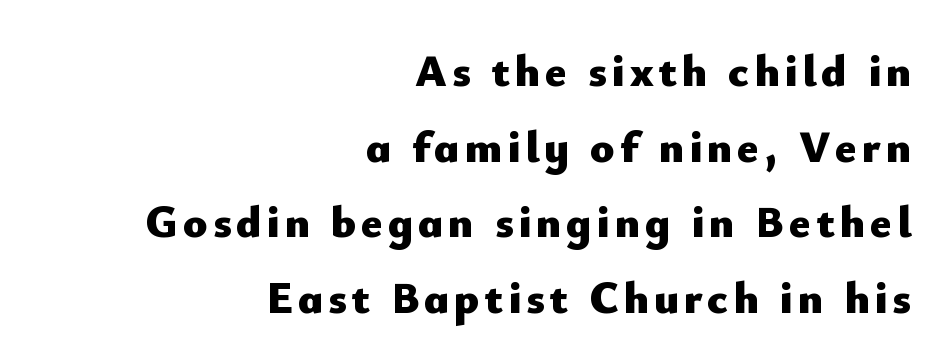
The image shows 45 px heavy sans-serif type, upright; set right-aligned, normal line spacing (1.68x), not underlined; low stroke contrast and a small x-height.
